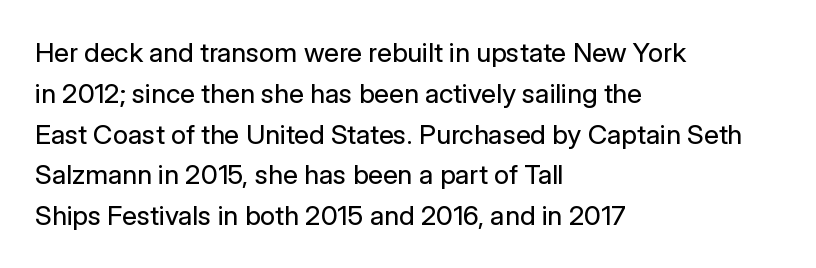
Q: Is the text bold? A: No.
Q: Is the text italic (slanted)? A: No, it is upright.
Q: Is the text underlined? A: No.
Q: How is the paragraph aligned? A: Left-aligned.
Q: Is the spacing between letters normal or unusually wide? A: Normal.
Q: Is the spacing between lines tight, normal or loose? A: Normal.
